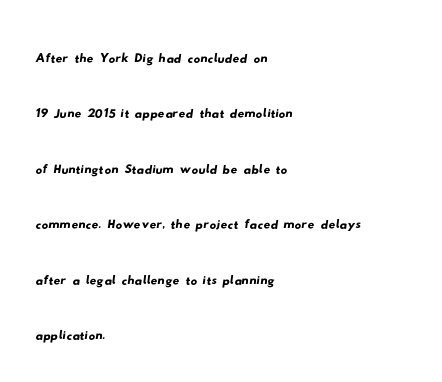
Clear beneath every line of the passage. Each line starts at the same left margin while the right side varies. Proportional: the letters do not fall into vertical columns. Serifs: no, the terminals of the letterforms are clean. Each word holds together tightly as a unit, with standard inter-letter gaps.
